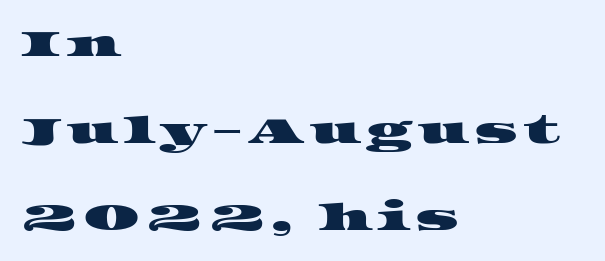
Nobody drew a line under any word here. Proportional: the letters do not fall into vertical columns. Observe the serifs anchoring each vertical stroke in this sample. A typesetter would call this leading open, well beyond the default. Is the block centered? No — it sits flush against the left margin.
